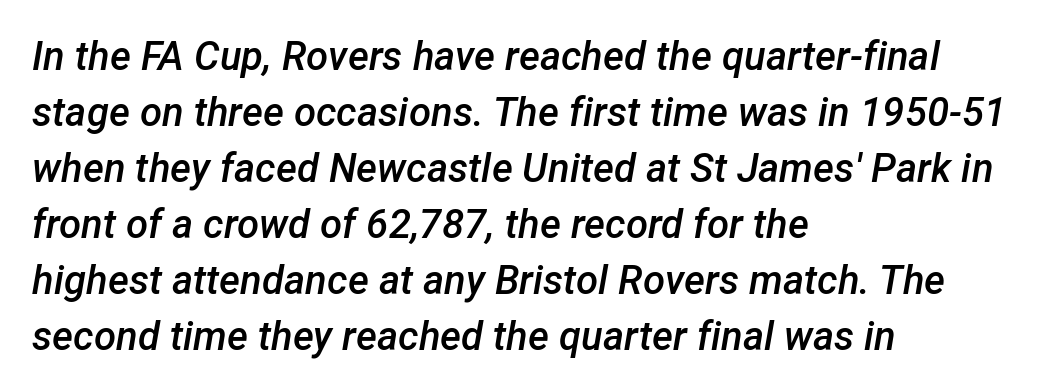
In CSS terms this would be text-align: left. Compared with typical paragraphs, the rows here are spaced about the same. When letters slant like this, we call the style italic. The passage shown is typed in a proportional face where columns would drift. Does the weight exceed regular? Yes, but only to semibold. The specimen omits any rule beneath the text block's lines.
